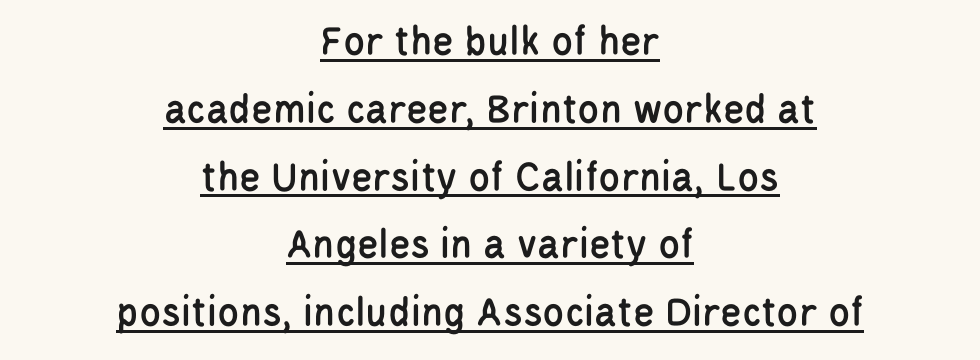
{"serif": "no", "italic": "no", "width": "condensed", "stroke_contrast": "low", "x_height": "large", "monospaced": "no", "underline": "yes", "align": "center", "line_spacing": "normal", "line_spacing_ratio": 1.54, "letter_spacing": "normal", "letter_spacing_em": 0.0, "glyph_px": 44}
